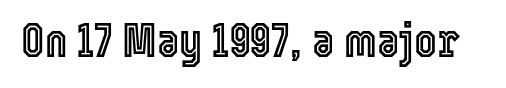
Q: Is the text italic (slanted)? A: No, it is upright.
Q: Is the text underlined? A: No.
Q: Is the spacing between letters normal or unusually wide? A: Normal.
Q: Width (condensed, normal, or wide)? A: Condensed.
Q: x-height? A: Medium.
Q: Monospaced? A: No.
